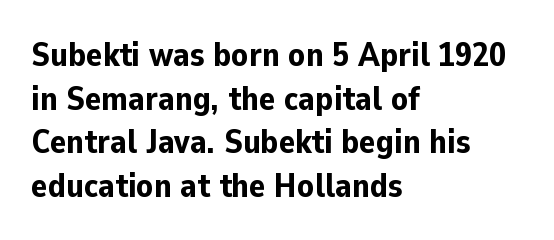
The image shows 34 px bold sans-serif type, upright; set left-aligned, normal line spacing (1.28x), normal letter spacing, not underlined; low stroke contrast and a medium x-height.
